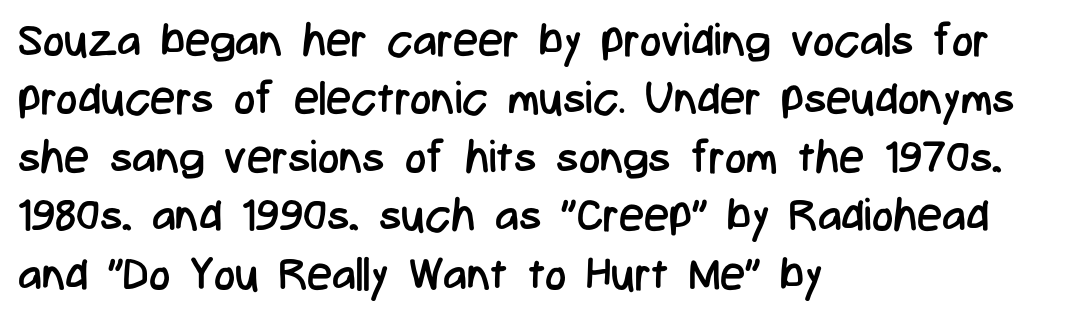
Q: Is the text bold? A: No.
Q: Is the text italic (slanted)? A: No, it is upright.
Q: Is the typeface a serif or a sans-serif typeface? A: Sans-serif.
Q: Is the text underlined? A: No.
Q: How is the paragraph aligned? A: Left-aligned.
Q: Is the spacing between letters normal or unusually wide? A: Normal.
Q: Is the spacing between lines tight, normal or loose? A: Normal.
Q: Width (condensed, normal, or wide)? A: Condensed.
Q: Stroke contrast? A: Low.
Q: x-height? A: Medium.
Q: Monospaced? A: No.
